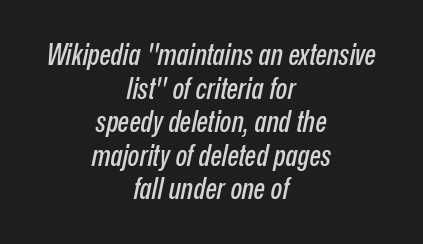
Q: Is the text italic (slanted)? A: Yes, it leans right by about 12 degrees.
Q: Is the text underlined? A: No.
Q: How is the paragraph aligned? A: Centered.
Q: Is the spacing between letters normal or unusually wide? A: Normal.
Q: Is the spacing between lines tight, normal or loose? A: Tight.
Q: Width (condensed, normal, or wide)? A: Condensed.
Q: Stroke contrast? A: Low.
Q: x-height? A: Medium.
Q: Monospaced? A: No.
